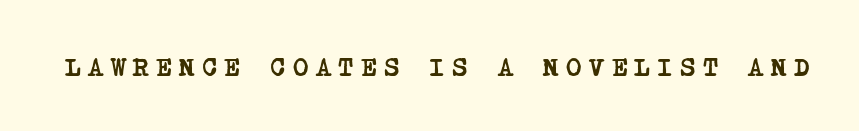
No word sits above an underline. Words appear elongated and porous because spacing is wide. The font is running at its bold setting.
